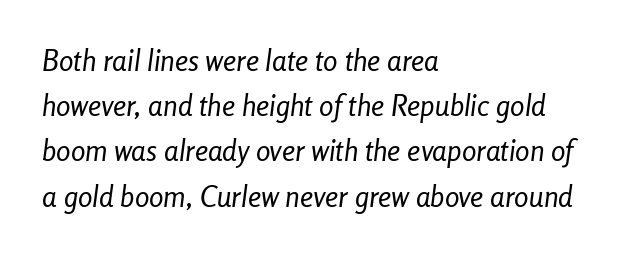
Q: Is the text bold? A: No.
Q: Is the text italic (slanted)? A: Yes, it leans right by about 8 degrees.
Q: Is the text underlined? A: No.
Q: How is the paragraph aligned? A: Left-aligned.
Q: Is the spacing between letters normal or unusually wide? A: Normal.
Q: Is the spacing between lines tight, normal or loose? A: Normal.
Q: Width (condensed, normal, or wide)? A: Condensed.
Q: Stroke contrast? A: Low.
Q: x-height? A: Medium.
Q: Monospaced? A: No.
